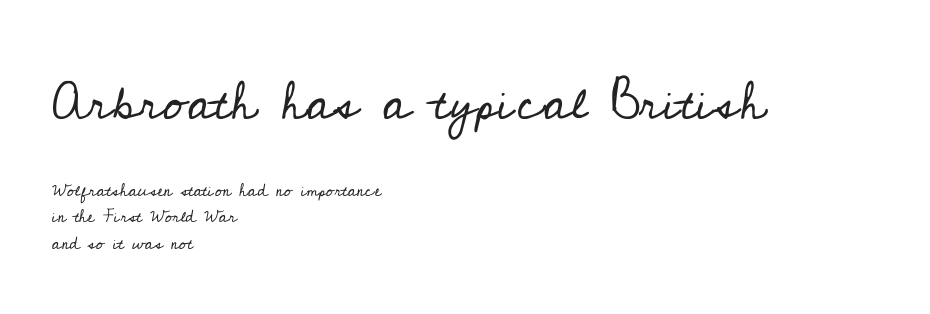
{"serif": "yes", "bold": "no", "weight": "regular", "width": "normal", "stroke_contrast": "low", "x_height": "small", "monospaced": "no", "underline": "no", "align": "left", "line_spacing": "normal", "line_spacing_ratio": 1.48, "letter_spacing": "normal", "letter_spacing_em": 0.0, "larger_block": "first", "size_ratio": 2.94, "glyph_px": 53}
